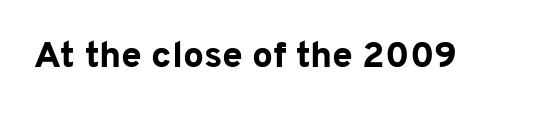
The image shows 37 px bold sans-serif type, upright; set normal letter spacing, not underlined; low stroke contrast and a medium x-height.
